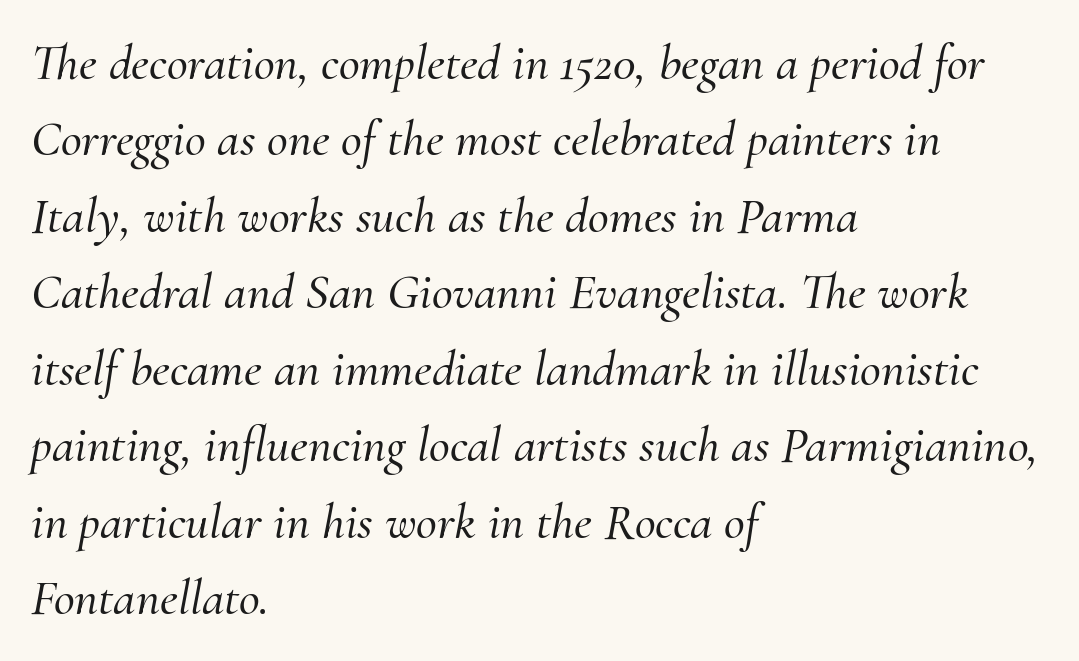
Q: Is the text italic (slanted)? A: Yes, it leans right by about 10 degrees.
Q: Is the typeface a serif or a sans-serif typeface? A: Serif.
Q: Is the text underlined? A: No.
Q: How is the paragraph aligned? A: Left-aligned.
Q: Is the spacing between letters normal or unusually wide? A: Normal.
Q: Is the spacing between lines tight, normal or loose? A: Normal.
Q: Width (condensed, normal, or wide)? A: Normal.
Q: Stroke contrast? A: Medium.
Q: x-height? A: Small.
Q: Monospaced? A: No.
